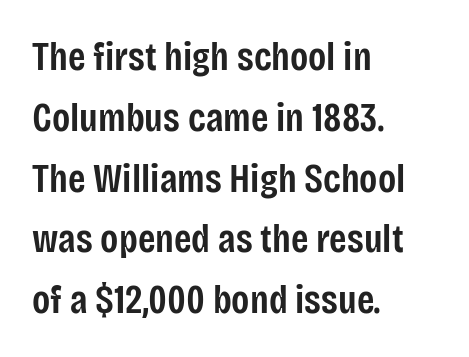
Q: Is the text bold? A: Semi-bold.
Q: Is the text italic (slanted)? A: No, it is upright.
Q: Is the typeface a serif or a sans-serif typeface? A: Sans-serif.
Q: Is the text underlined? A: No.
Q: How is the paragraph aligned? A: Left-aligned.
Q: Is the spacing between letters normal or unusually wide? A: Normal.
Q: Is the spacing between lines tight, normal or loose? A: Normal.
Q: Width (condensed, normal, or wide)? A: Condensed.
Q: Stroke contrast? A: Low.
Q: x-height? A: Large.
Q: Monospaced? A: No.
